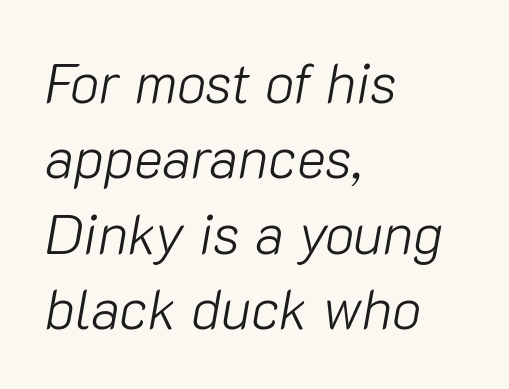
{"italic": "yes", "lean": "right", "slant_degrees": 10, "bold": "no", "weight": "light", "width": "normal", "stroke_contrast": "low", "x_height": "medium", "monospaced": "no", "underline": "no", "align": "left", "line_spacing": "normal", "line_spacing_ratio": 1.37, "letter_spacing": "normal", "letter_spacing_em": 0.0, "glyph_px": 55}
